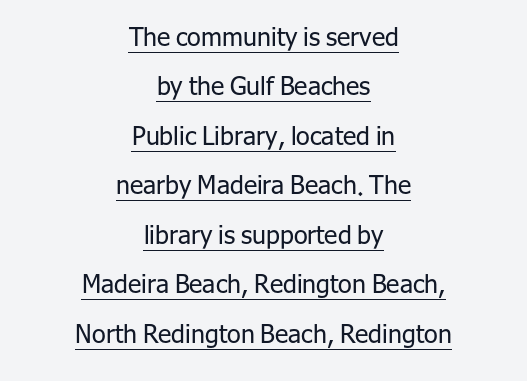
Q: Is the text bold? A: No.
Q: Is the text italic (slanted)? A: No, it is upright.
Q: Is the text underlined? A: Yes.
Q: How is the paragraph aligned? A: Centered.
Q: Is the spacing between letters normal or unusually wide? A: Normal.
Q: Is the spacing between lines tight, normal or loose? A: Loose.
